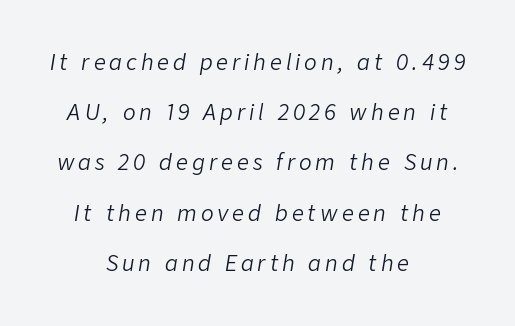
{"italic": "yes", "lean": "right", "slant_degrees": 9, "bold": "no", "underline": "no", "align": "center", "line_spacing": "loose", "line_spacing_ratio": 2.39, "glyph_px": 21}
